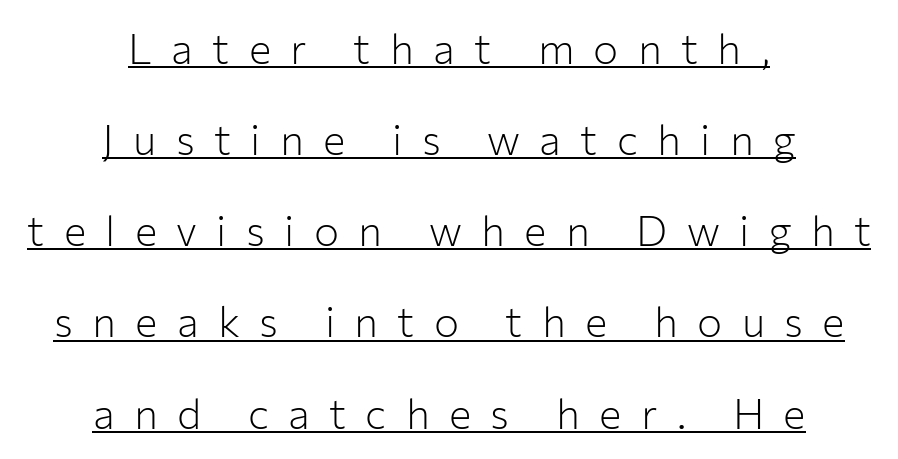
Q: Is the text bold? A: No.
Q: Is the text italic (slanted)? A: No, it is upright.
Q: Is the typeface a serif or a sans-serif typeface? A: Sans-serif.
Q: Is the text underlined? A: Yes.
Q: How is the paragraph aligned? A: Centered.
Q: Is the spacing between letters normal or unusually wide? A: Unusually wide.
Q: Is the spacing between lines tight, normal or loose? A: Loose.
Q: Width (condensed, normal, or wide)? A: Normal.
Q: Stroke contrast? A: Low.
Q: x-height? A: Medium.
Q: Monospaced? A: No.
